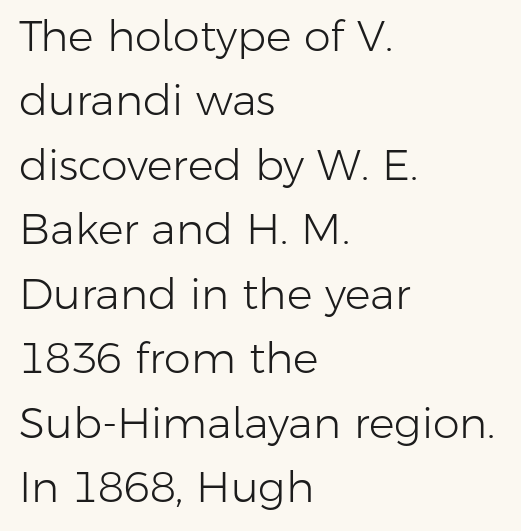
The image shows 43 px light sans-serif type, upright; set left-aligned, normal line spacing (1.5x), normal letter spacing, not underlined; low stroke contrast and a medium x-height.
